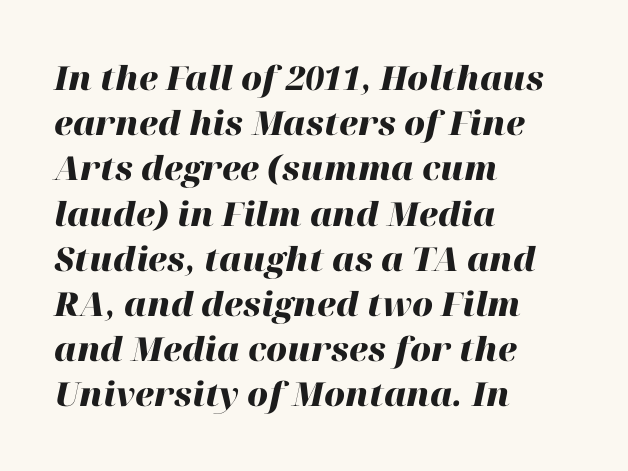
The rendering anchors every line to the left-hand side. This sample has the flowing, uneven cadence of proportional lettering. Observe the ordinary spacing: letters are neighbours, not strangers. Only glyphs here, with clear space below each row. In terms of posture, this sample is oblique. Evenly set lines give the paragraph a standard silhouette.
